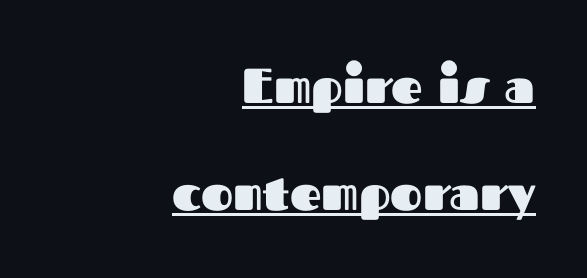
{"serif": "no", "italic": "no", "bold": "yes", "weight": "heavy", "width": "normal", "stroke_contrast": "medium", "x_height": "medium", "monospaced": "no", "underline": "yes", "align": "right", "line_spacing": "loose", "line_spacing_ratio": 2.19, "letter_spacing": "normal", "letter_spacing_em": 0.0, "glyph_px": 49}
